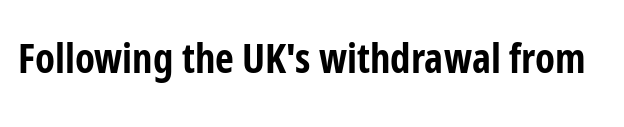
The image shows 41 px bold, condensed sans-serif type, upright; set normal letter spacing, not underlined; low stroke contrast and a medium x-height.
